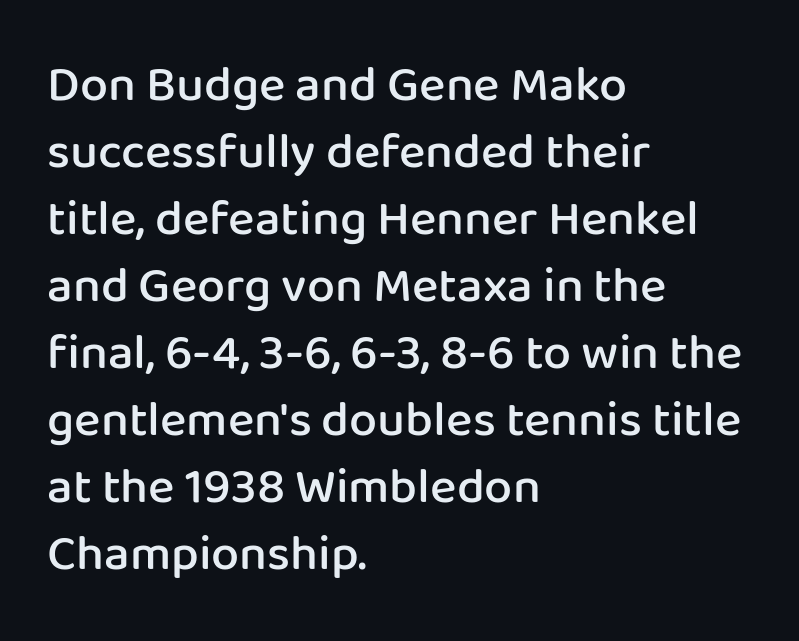
{"serif": "no", "italic": "no", "bold": "semi", "weight": "semibold", "width": "normal", "stroke_contrast": "low", "x_height": "medium", "monospaced": "no", "underline": "no", "align": "left", "line_spacing": "normal", "line_spacing_ratio": 1.34, "letter_spacing": "normal", "letter_spacing_em": 0.0, "glyph_px": 50}
